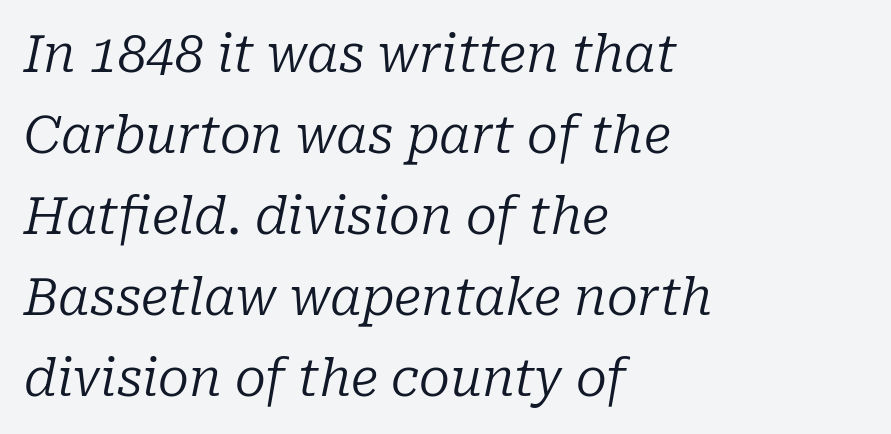
The image shows 51 px regular-weight serif type, italic (leaning right); set left-aligned, normal line spacing (1.59x), normal letter spacing, not underlined; low stroke contrast and a medium x-height.
